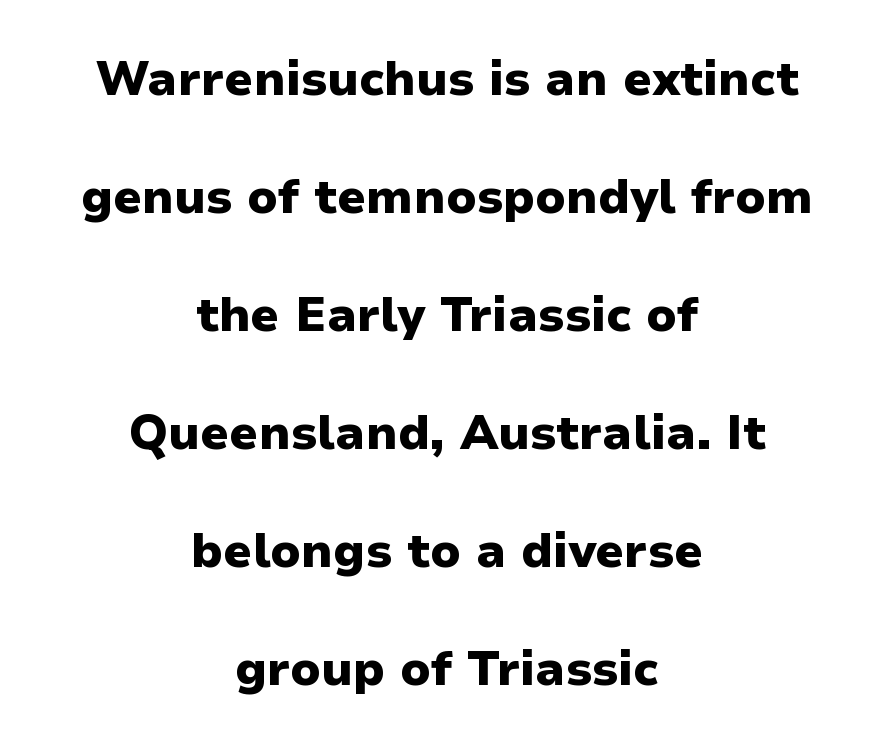
Q: Is the text bold? A: Yes.
Q: Is the text italic (slanted)? A: No, it is upright.
Q: Is the typeface a serif or a sans-serif typeface? A: Sans-serif.
Q: Is the text underlined? A: No.
Q: How is the paragraph aligned? A: Centered.
Q: Is the spacing between letters normal or unusually wide? A: Normal.
Q: Is the spacing between lines tight, normal or loose? A: Loose.
Q: Width (condensed, normal, or wide)? A: Normal.
Q: Stroke contrast? A: Low.
Q: x-height? A: Medium.
Q: Monospaced? A: No.
